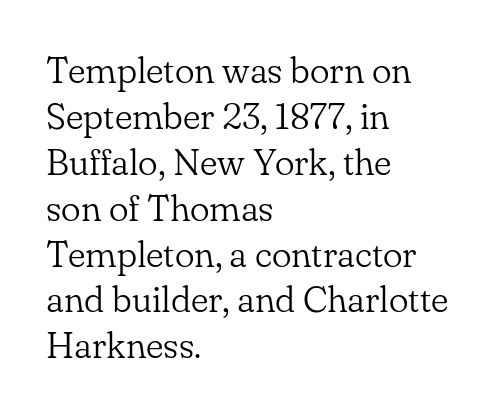
The image shows 37 px light serif type, upright; set left-aligned, line spacing 1.24x, normal letter spacing, not underlined; low stroke contrast and a small x-height.
